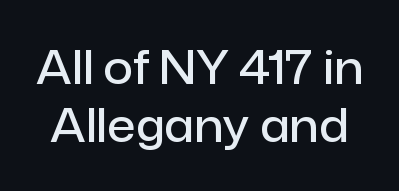
{"serif": "no", "italic": "no", "bold": "semi", "weight": "semibold", "width": "normal", "stroke_contrast": "low", "x_height": "medium", "monospaced": "no", "underline": "no", "line_spacing": "normal", "line_spacing_ratio": 1.27, "letter_spacing": "normal", "letter_spacing_em": 0.0, "glyph_px": 46}
